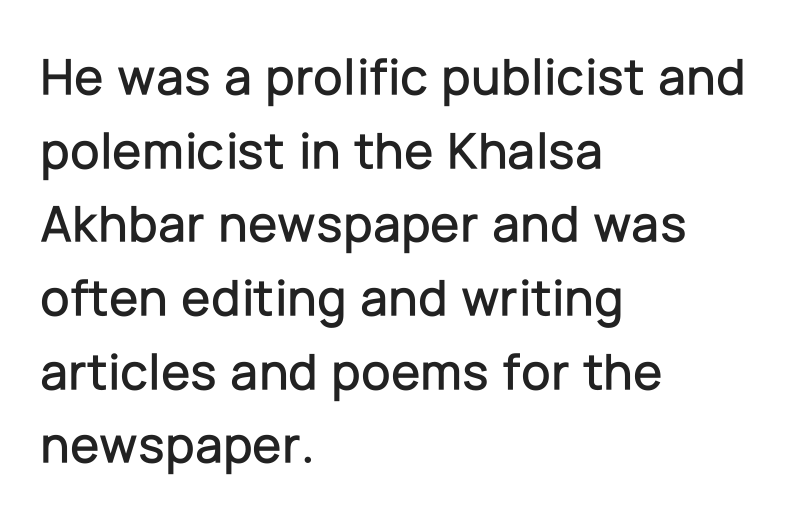
{"serif": "no", "italic": "no", "width": "normal", "stroke_contrast": "low", "x_height": "medium", "monospaced": "no", "underline": "no", "align": "left", "line_spacing": "normal", "line_spacing_ratio": 1.39, "letter_spacing": "normal", "letter_spacing_em": 0.0, "glyph_px": 53}
